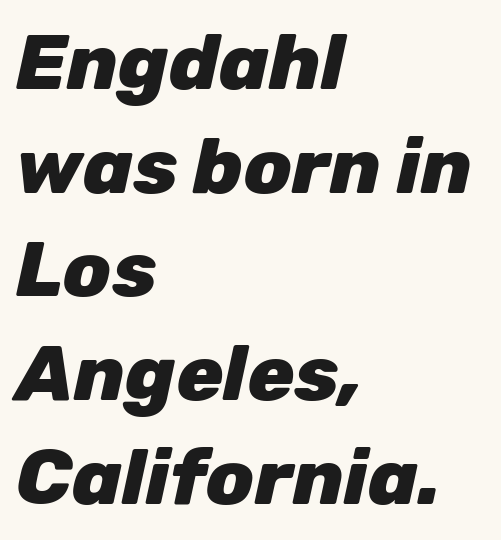
{"italic": "yes", "lean": "right", "slant_degrees": 12, "bold": "yes", "weight": "heavy", "width": "normal", "stroke_contrast": "low", "x_height": "medium", "monospaced": "no", "underline": "no", "align": "left", "line_spacing": "normal", "line_spacing_ratio": 1.33, "letter_spacing": "normal", "letter_spacing_em": 0.0, "glyph_px": 78}
